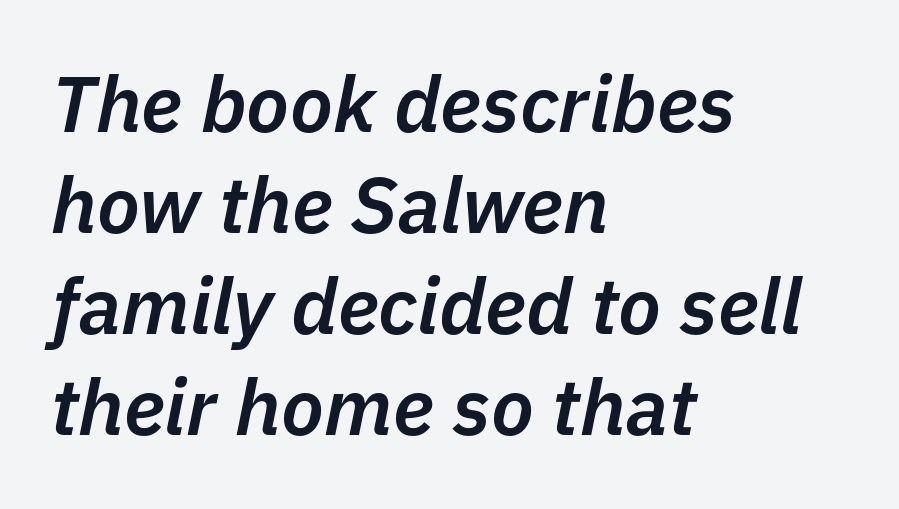
The passage shown is typed in a proportional face where columns would drift. Style check: oblique. The strokes are fattened partway — semibold, not bold. The letterforms sit shoulder to shoulder at normal distance. No word sits above an underline. The space between consecutive lines is moderate.
